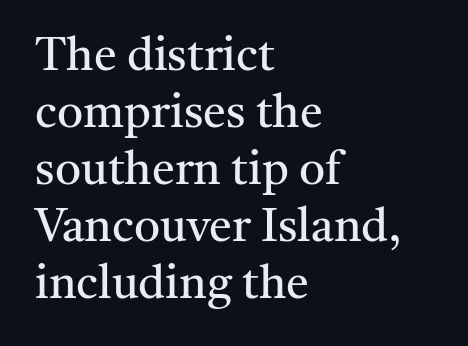
Q: Is the text bold? A: No.
Q: Is the text italic (slanted)? A: No, it is upright.
Q: Is the typeface a serif or a sans-serif typeface? A: Serif.
Q: Is the text underlined? A: No.
Q: How is the paragraph aligned? A: Left-aligned.
Q: Is the spacing between letters normal or unusually wide? A: Normal.
Q: Width (condensed, normal, or wide)? A: Normal.
Q: Stroke contrast? A: Medium.
Q: x-height? A: Medium.
Q: Monospaced? A: No.
